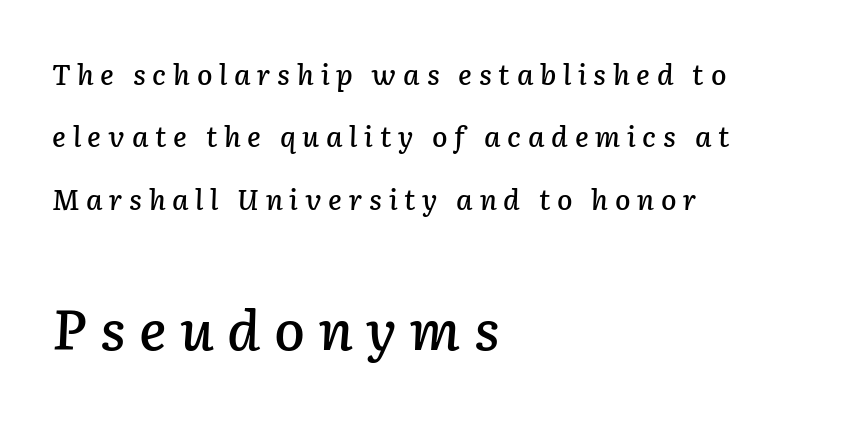
The image shows 56 px text type, italic (leaning right); set left-aligned, loose line spacing (2.23x), unusually wide letter spacing (+0.24 em), not underlined; the second (bottom) block is 2.0x larger; low stroke contrast and a medium x-height.
